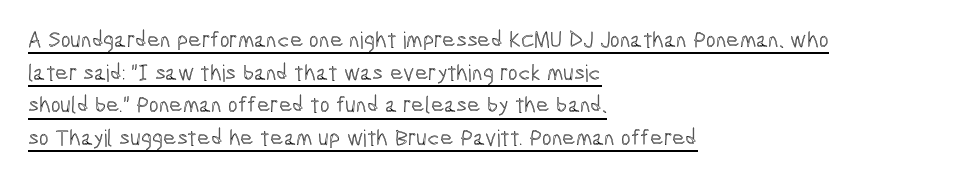
Q: Is the text italic (slanted)? A: No, it is upright.
Q: Is the text underlined? A: Yes.
Q: How is the paragraph aligned? A: Left-aligned.
Q: Is the spacing between letters normal or unusually wide? A: Normal.
Q: Is the spacing between lines tight, normal or loose? A: Normal.
